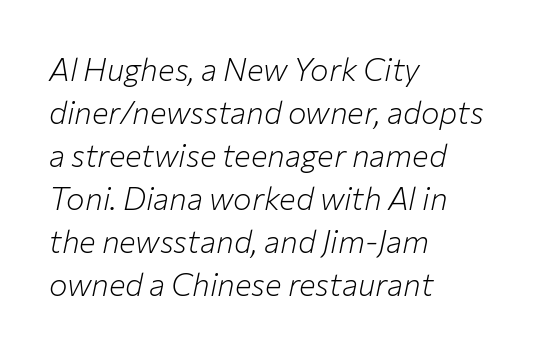
The image shows 31 px light type, italic (leaning right); set left-aligned, normal line spacing (1.39x), normal letter spacing, not underlined; low stroke contrast and a medium x-height.
